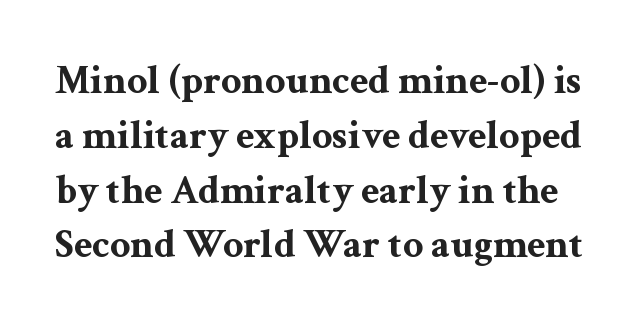
Q: Is the text bold? A: Yes.
Q: Is the text italic (slanted)? A: No, it is upright.
Q: Is the typeface a serif or a sans-serif typeface? A: Serif.
Q: Is the text underlined? A: No.
Q: Is the spacing between letters normal or unusually wide? A: Normal.
Q: Is the spacing between lines tight, normal or loose? A: Normal.
Q: Width (condensed, normal, or wide)? A: Wide.
Q: Stroke contrast? A: Medium.
Q: x-height? A: Medium.
Q: Monospaced? A: No.
